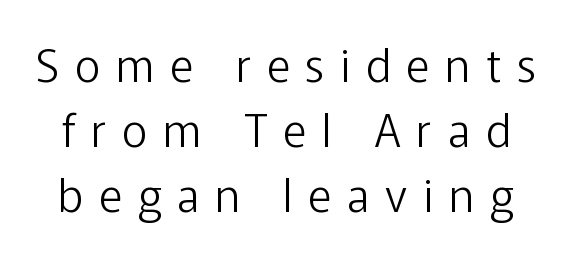
Q: Is the text bold? A: No.
Q: Is the text italic (slanted)? A: No, it is upright.
Q: Is the typeface a serif or a sans-serif typeface? A: Sans-serif.
Q: Is the text underlined? A: No.
Q: Is the spacing between letters normal or unusually wide? A: Unusually wide.
Q: Is the spacing between lines tight, normal or loose? A: Normal.
Q: Width (condensed, normal, or wide)? A: Normal.
Q: Stroke contrast? A: Low.
Q: x-height? A: Medium.
Q: Monospaced? A: No.
